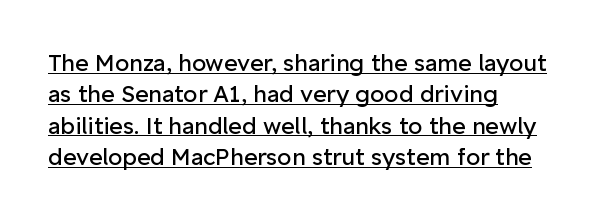
Q: Is the text bold? A: No.
Q: Is the text italic (slanted)? A: No, it is upright.
Q: Is the text underlined? A: Yes.
Q: How is the paragraph aligned? A: Left-aligned.
Q: Is the spacing between letters normal or unusually wide? A: Normal.
Q: Is the spacing between lines tight, normal or loose? A: Normal.
